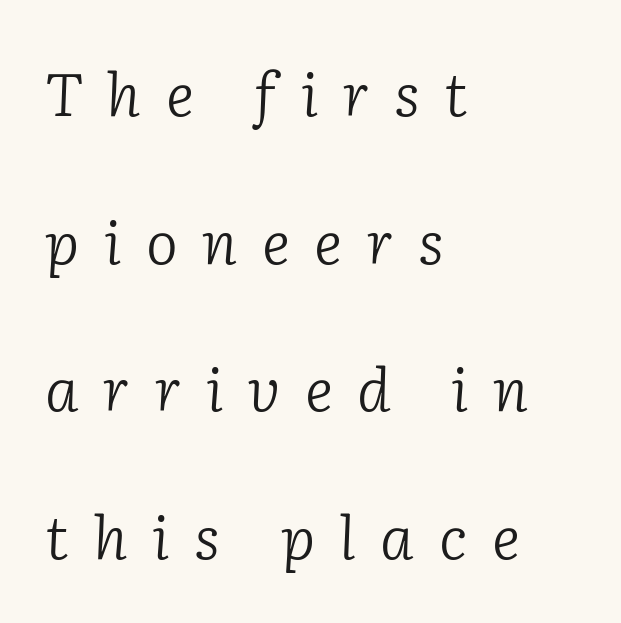
Q: Is the text bold? A: No.
Q: Is the text italic (slanted)? A: Yes, it leans right by about 2 degrees.
Q: Is the typeface a serif or a sans-serif typeface? A: Serif.
Q: Is the text underlined? A: No.
Q: How is the paragraph aligned? A: Left-aligned.
Q: Is the spacing between letters normal or unusually wide? A: Unusually wide.
Q: Is the spacing between lines tight, normal or loose? A: Loose.
Q: Width (condensed, normal, or wide)? A: Normal.
Q: Stroke contrast? A: Low.
Q: x-height? A: Medium.
Q: Monospaced? A: No.
